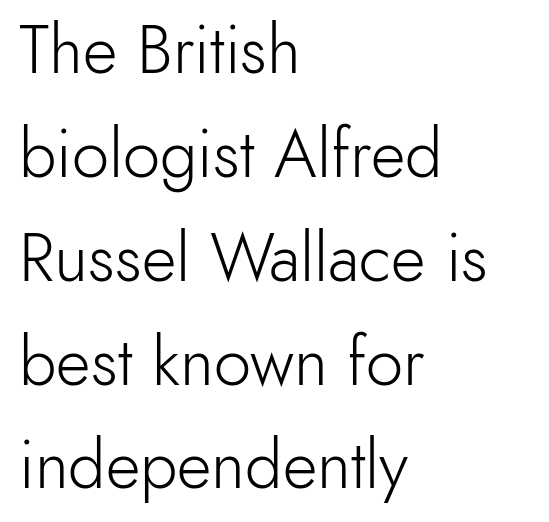
The image shows 67 px light sans-serif type, upright; set left-aligned, normal line spacing (1.55x), normal letter spacing, not underlined; a small x-height.
